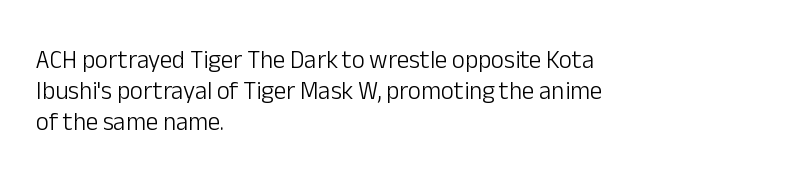
Spacing between characters is what you'd get straight out of the box. Ordinary non-slanted type is in use. The compositor pushed each line to the left boundary. Rows of type keep a routine distance in the vertical direction.
